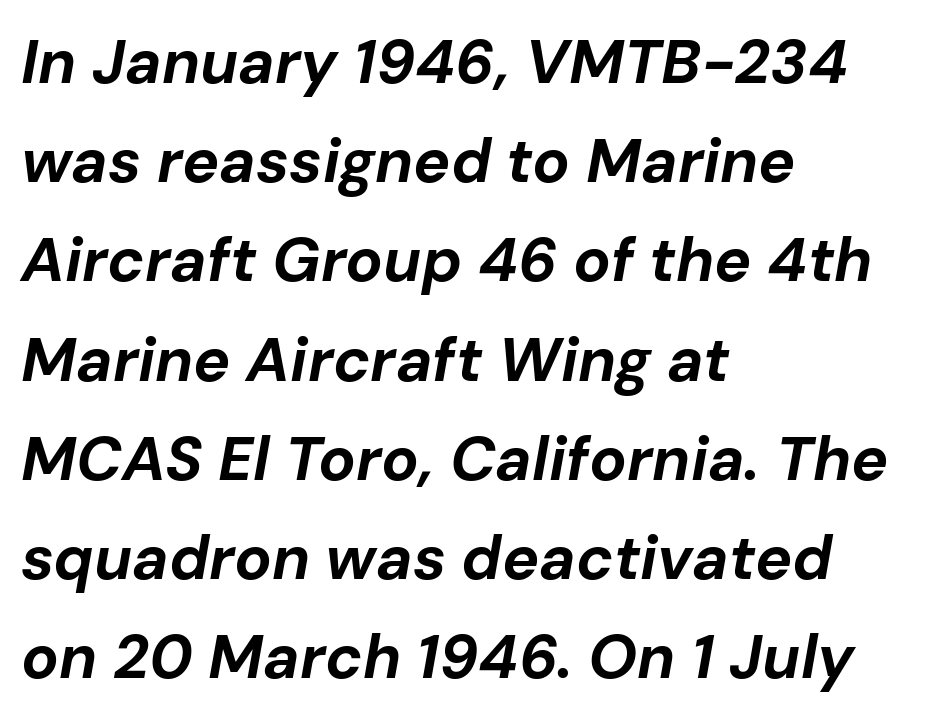
{"italic": "yes", "lean": "right", "slant_degrees": 10, "bold": "yes", "weight": "bold", "width": "normal", "stroke_contrast": "low", "x_height": "medium", "monospaced": "no", "underline": "no", "align": "left", "line_spacing": "normal", "line_spacing_ratio": 1.6, "letter_spacing": "normal", "letter_spacing_em": 0.0, "glyph_px": 62}
